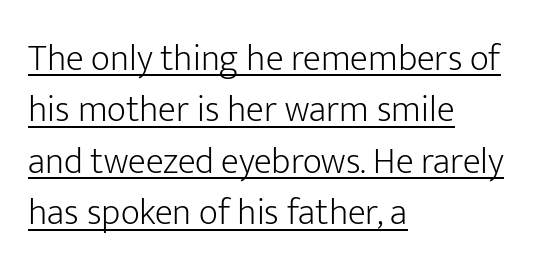
{"serif": "no", "italic": "no", "bold": "no", "weight": "light", "width": "normal", "stroke_contrast": "low", "x_height": "medium", "monospaced": "no", "underline": "yes", "align": "left", "line_spacing": "normal", "line_spacing_ratio": 1.39, "letter_spacing": "normal", "letter_spacing_em": 0.0, "glyph_px": 37}
